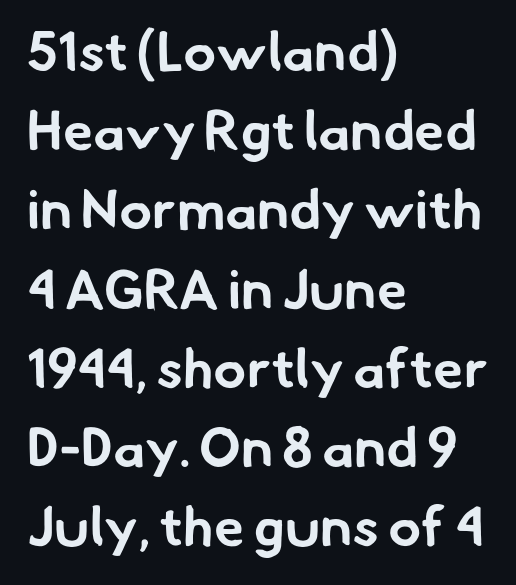
In terms of leading, this rendering sits right in the middle. The face used here is proportionally spaced, like ordinary book or web type. The passage shown has conventional tracking throughout. Notice how the passage keeps a crisp vertical edge on the left only.
